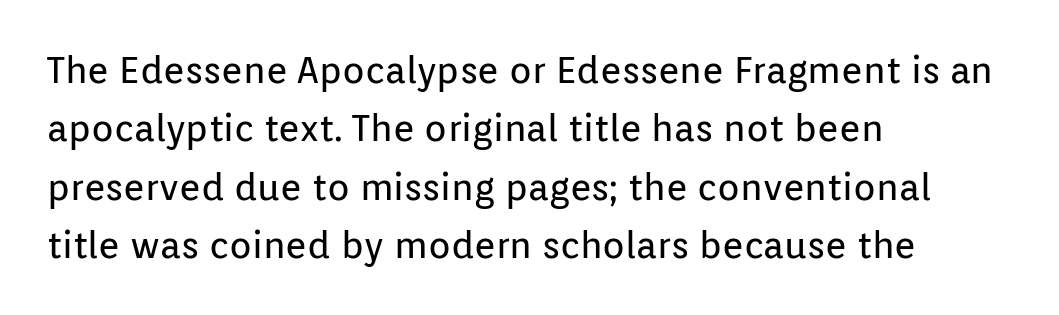
The image shows 37 px regular-weight sans-serif type, upright; set left-aligned, normal line spacing (1.58x), normal letter spacing, not underlined; low stroke contrast and a medium x-height.
